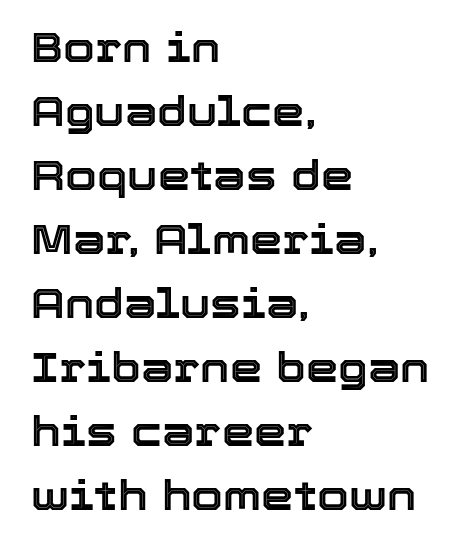
{"italic": "no", "width": "normal", "x_height": "medium", "monospaced": "no", "underline": "no", "align": "left", "line_spacing": "normal", "line_spacing_ratio": 1.56, "letter_spacing": "normal", "letter_spacing_em": 0.0, "glyph_px": 41}
